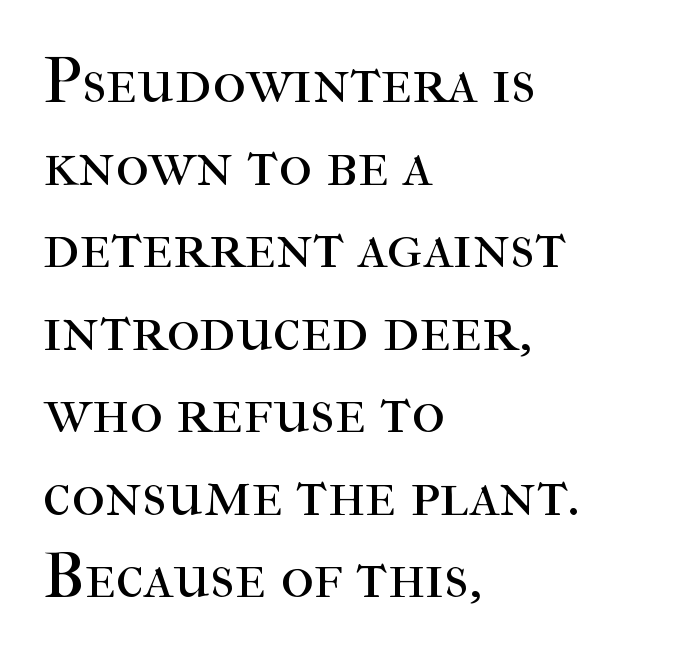
{"serif": "yes", "italic": "no", "bold": "no", "weight": "regular", "width": "normal", "stroke_contrast": "high", "x_height": "medium", "monospaced": "no", "underline": "no", "align": "left", "line_spacing": "normal", "line_spacing_ratio": 1.29, "letter_spacing": "normal", "letter_spacing_em": 0.0, "glyph_px": 64}
